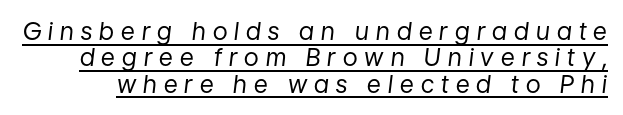
Q: Is the text bold? A: No.
Q: Is the text italic (slanted)? A: Yes, it leans right by about 7 degrees.
Q: Is the text underlined? A: Yes.
Q: Is the spacing between letters normal or unusually wide? A: Unusually wide.
Q: Is the spacing between lines tight, normal or loose? A: Tight.
